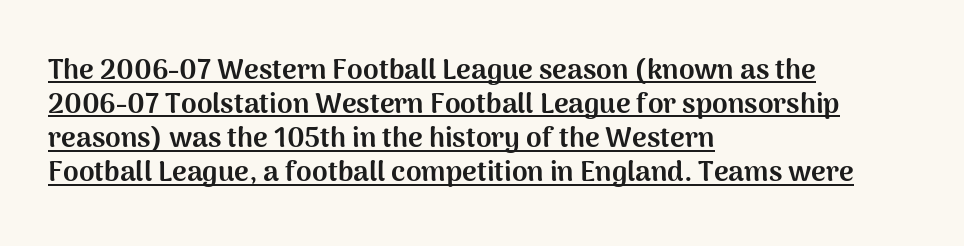
Is there any slant? The stems are plumb. The face used here is a sans, in the tradition of grotesques and geometrics. Check the space under the baseline: a stroke is drawn there. Students, this is bold: see how much ink each stroke carries. Letter spacing: default.
